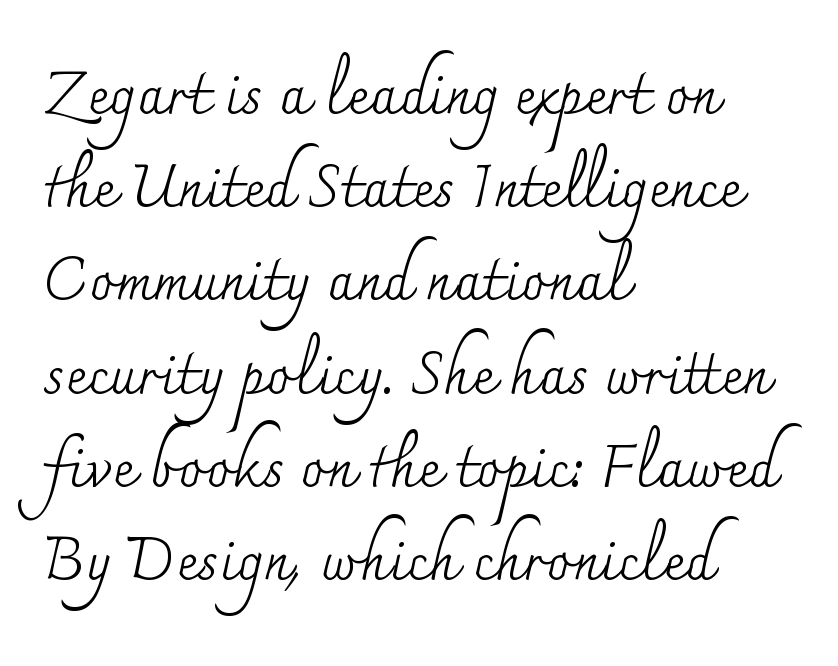
{"serif": "yes", "bold": "no", "weight": "regular", "width": "normal", "stroke_contrast": "medium", "x_height": "small", "monospaced": "no", "underline": "no", "align": "left", "line_spacing": "normal", "line_spacing_ratio": 1.58, "letter_spacing": "normal", "letter_spacing_em": 0.0, "glyph_px": 59}
